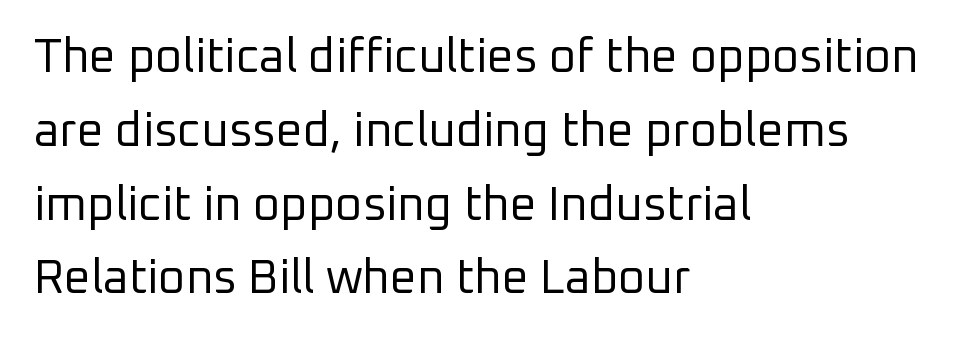
The image shows 47 px regular-weight sans-serif type, upright; set left-aligned, normal line spacing (1.57x), normal letter spacing, not underlined; low stroke contrast and a medium x-height.
